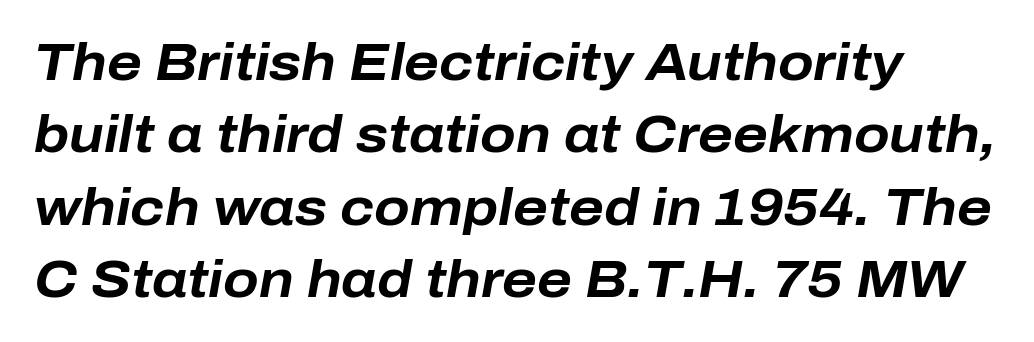
The image shows 52 px bold type, italic (leaning right); set left-aligned, normal line spacing (1.39x), normal letter spacing, not underlined; low stroke contrast and a medium x-height.
